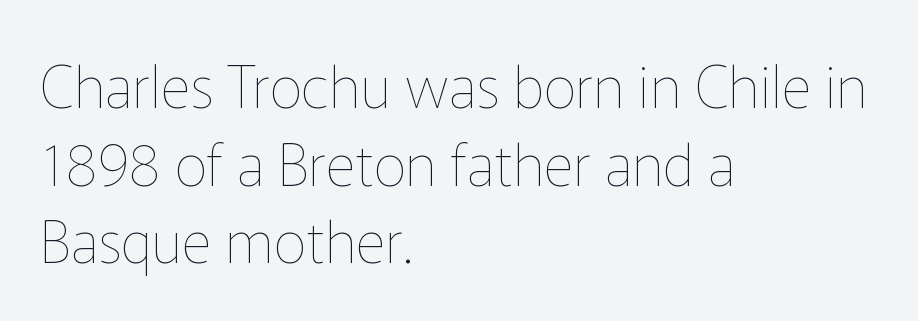
Q: Is the text bold? A: No.
Q: Is the text italic (slanted)? A: No, it is upright.
Q: Is the text underlined? A: No.
Q: How is the paragraph aligned? A: Left-aligned.
Q: Is the spacing between letters normal or unusually wide? A: Normal.
Q: Is the spacing between lines tight, normal or loose? A: Normal.
Q: Width (condensed, normal, or wide)? A: Normal.
Q: Stroke contrast? A: Low.
Q: x-height? A: Medium.
Q: Monospaced? A: No.
